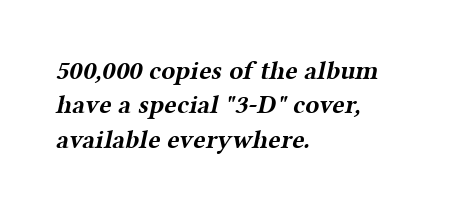
Q: Is the text bold? A: Yes.
Q: Is the text underlined? A: No.
Q: How is the paragraph aligned? A: Left-aligned.
Q: Is the spacing between letters normal or unusually wide? A: Normal.
Q: Is the spacing between lines tight, normal or loose? A: Normal.
